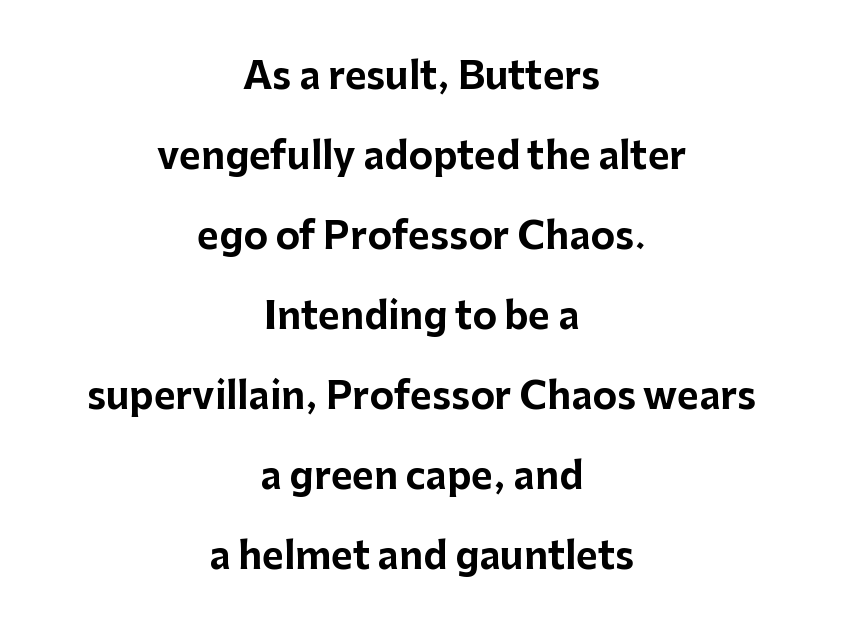
The lettering holds an erect, upright posture throughout. Character widths vary here, with narrow letters taking less room than wide ones. Short and long lines alike share a common midpoint. The letters sit at their default tracking, neither squeezed nor spread.
